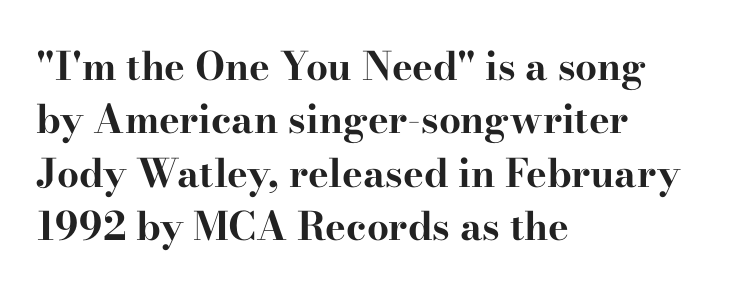
The paragraph has a hard left edge and a soft right edge. The typography opts for an upright posture over an oblique one. Type without underlining. Caption: standard tracking, unaltered. Letterform terminals end in serifs throughout the passage. Every letter is thick-stroked: bold, no question.
